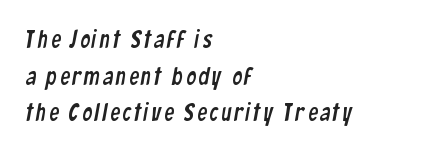
The rows are spaced the way most documents space them. If you drew a ruler down the left edge, every line would touch it. The area under the type is left untouched.
